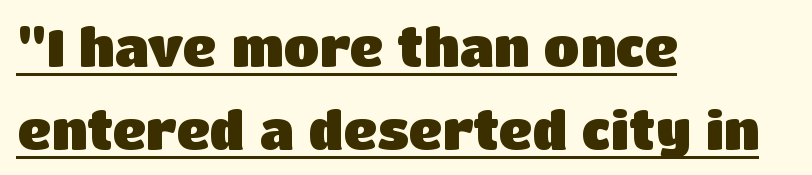
{"serif": "no", "italic": "no", "bold": "yes", "weight": "heavy", "width": "normal", "stroke_contrast": "low", "x_height": "large", "monospaced": "no", "underline": "yes", "align": "left", "line_spacing": "normal", "line_spacing_ratio": 1.59, "letter_spacing": "normal", "letter_spacing_em": 0.0, "glyph_px": 52}
